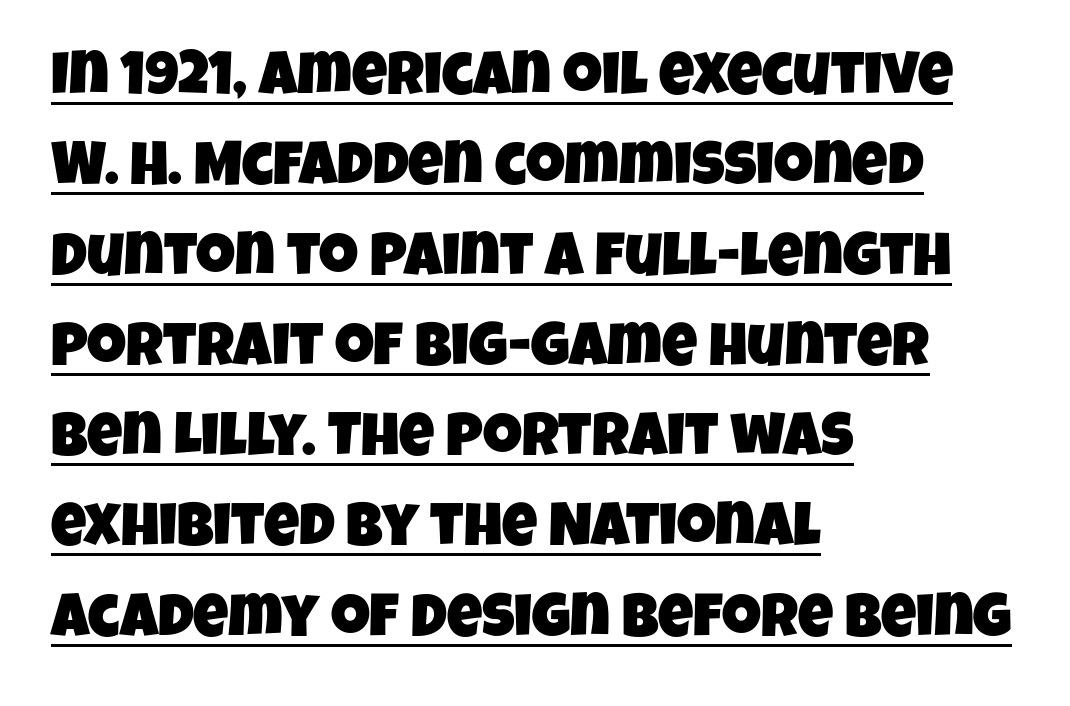
{"serif": "no", "width": "condensed", "stroke_contrast": "low", "x_height": "large", "monospaced": "no", "underline": "yes", "align": "left", "line_spacing": "normal", "line_spacing_ratio": 1.48, "letter_spacing": "normal", "letter_spacing_em": 0.0, "glyph_px": 61}
